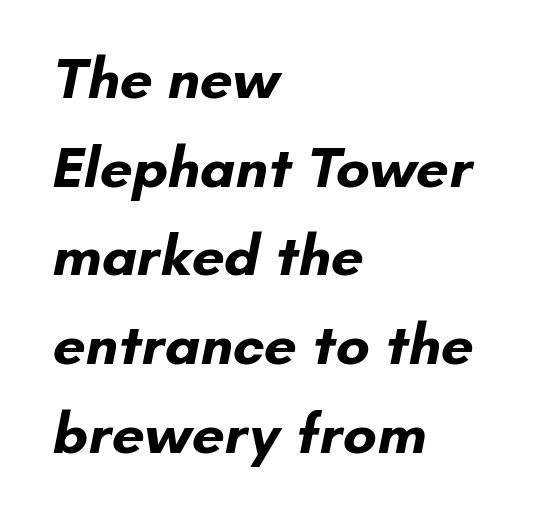
The letters advance in unequal steps, a hallmark of proportional type. Nothing sits at the stroke ends, so this counts as sans-serif. Glyph-to-glyph distance matches everyday printed text. The font is running at its bold setting. The passage shown stacks its lines at a standard gap. The area under the type is left untouched.
